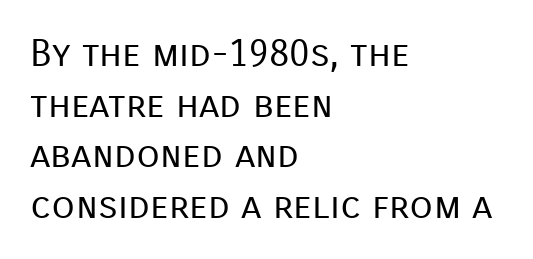
Each stroke keeps to a modest, everyday thickness or less. A student would call this left alignment; a typographer would say flush left, rag right. The words here are not underlined. Each letter keeps its own natural width here, so spacing adapts to shape.
